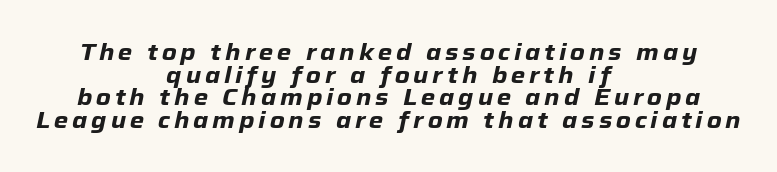
Would a proofreader flag this as italicized? Yes. Does the copy run flush right? No — it is centered line by line. Heavy-handed strokes throughout: this text is bold. The string is rendered with underlining switched off.
